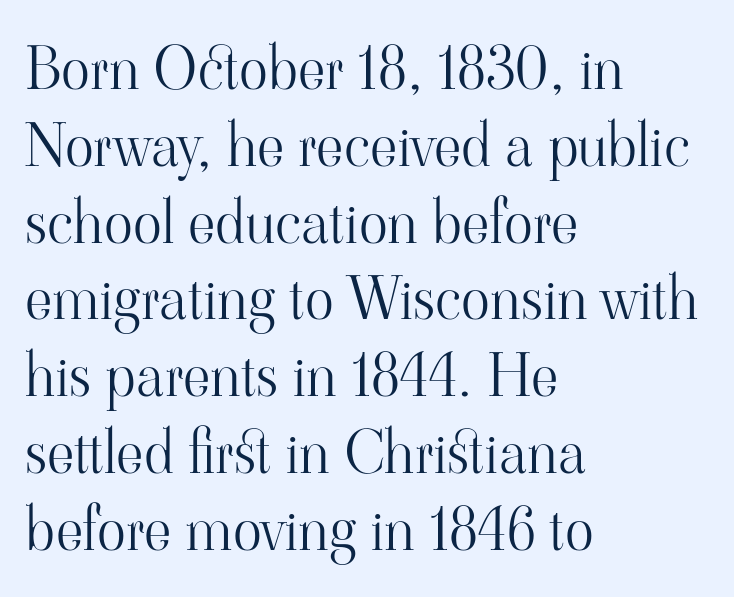
{"serif": "yes", "italic": "no", "bold": "no", "weight": "light", "width": "normal", "stroke_contrast": "high", "x_height": "small", "monospaced": "no", "underline": "no", "align": "left", "line_spacing": "normal", "line_spacing_ratio": 1.28, "letter_spacing": "normal", "letter_spacing_em": 0.0, "glyph_px": 60}
